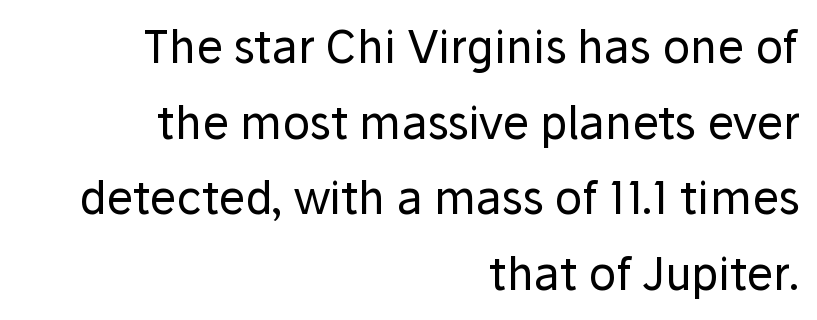
{"serif": "no", "italic": "no", "bold": "no", "weight": "regular", "width": "normal", "stroke_contrast": "low", "x_height": "medium", "monospaced": "no", "underline": "no", "align": "right", "line_spacing": "normal", "line_spacing_ratio": 1.68, "letter_spacing": "normal", "letter_spacing_em": 0.0, "glyph_px": 45}
